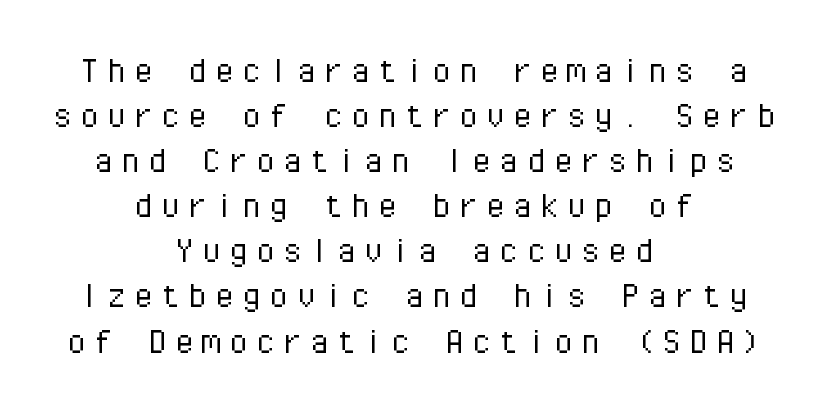
{"serif": "no", "italic": "no", "bold": "no", "weight": "light", "width": "normal", "stroke_contrast": "low", "x_height": "medium", "monospaced": "yes", "underline": "no", "align": "center", "line_spacing": "tight", "line_spacing_ratio": 1.1, "glyph_px": 41}
